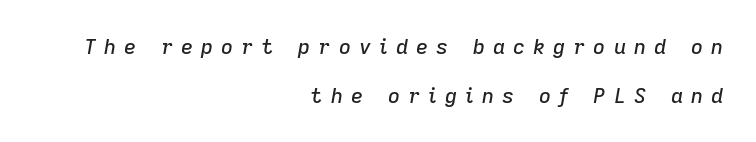
Every row of glyphs terminates at an identical x-position on the right. Rows of type keep a wide berth in the vertical direction. Yep, that's italic — everything's leaning. Only glyphs here, with clear space below each row.
